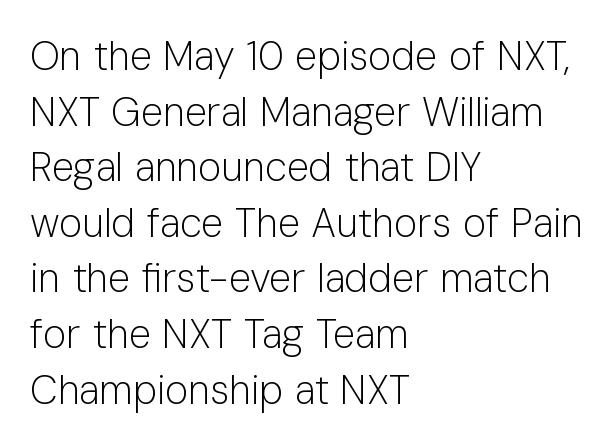
The image shows 40 px light sans-serif type, upright; set left-aligned, normal line spacing (1.39x), normal letter spacing, not underlined; low stroke contrast and a medium x-height.
